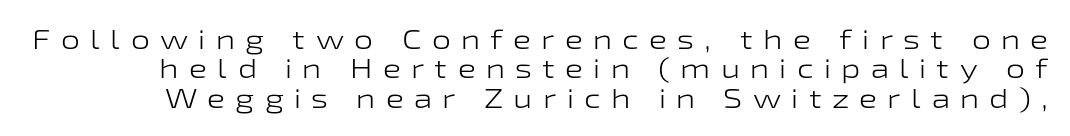
The font's upright variant was chosen for this text. Each new line begins almost immediately beneath the previous one. Any mark beneath the type? The region is blank. Think standard paragraph weight, or any step lighter than that. Inter-character spacing is expanded well beyond the font's built-in metrics.
